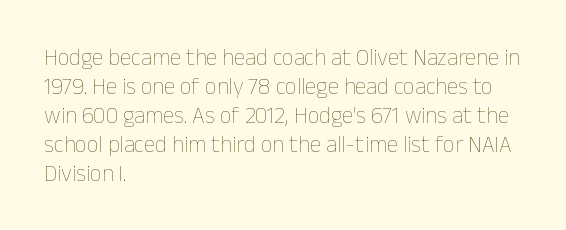
The image shows 23 px text type, upright; set left-aligned, normal line spacing (1.26x), normal letter spacing, not underlined.
